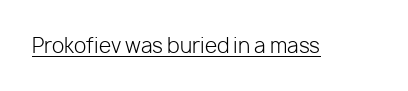
The image shows 20 px text type, upright; set normal letter spacing, underlined.
